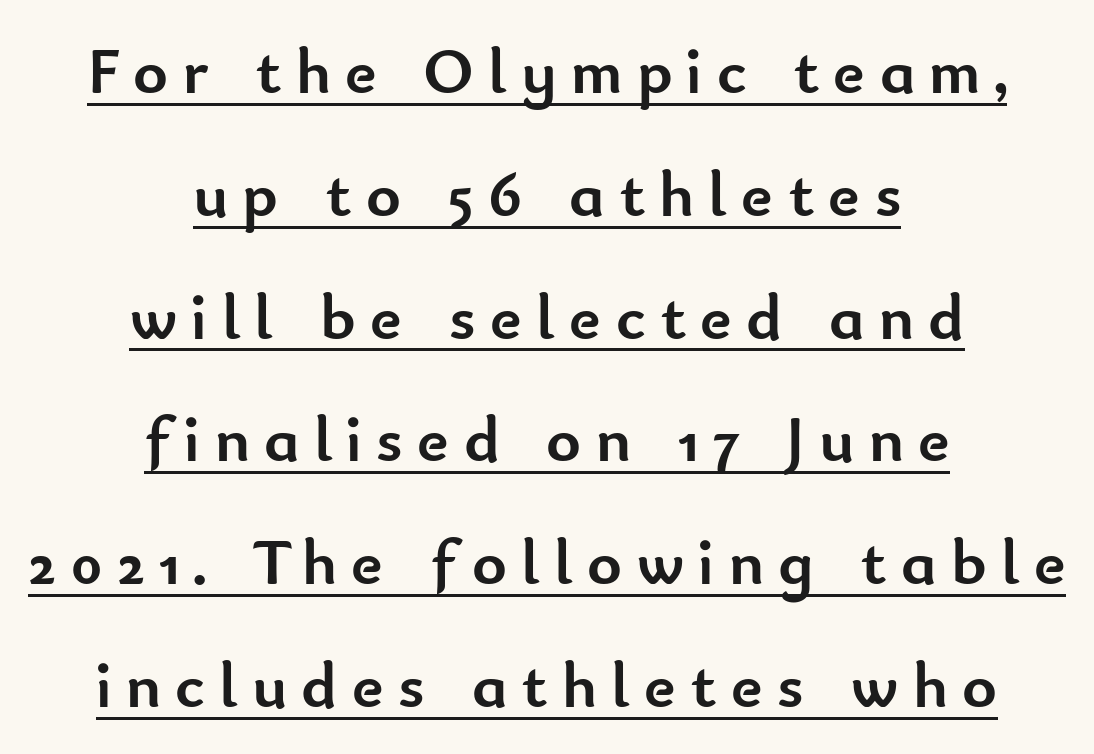
Type style note: lacks serifs. The letters are spread apart with noticeably loose tracking. Varying glyph widths throughout — classic text-font behaviour. The face used here appears with an underline applied. Plenty of ink on the page — the face is bold.
